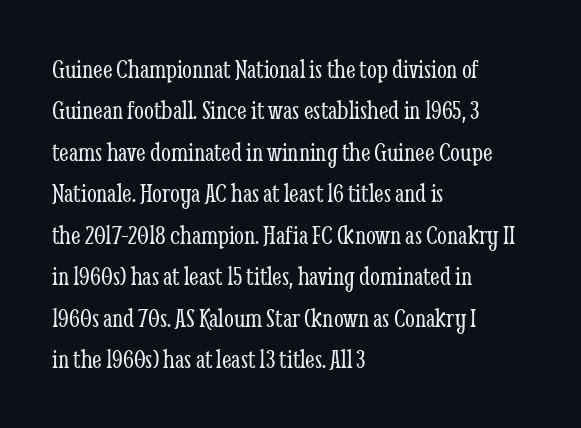
Q: Is the text bold? A: No.
Q: Is the text italic (slanted)? A: No, it is upright.
Q: Is the typeface a serif or a sans-serif typeface? A: Serif.
Q: Is the text underlined? A: No.
Q: How is the paragraph aligned? A: Left-aligned.
Q: Is the spacing between letters normal or unusually wide? A: Normal.
Q: Is the spacing between lines tight, normal or loose? A: Normal.
Q: Width (condensed, normal, or wide)? A: Condensed.
Q: Stroke contrast? A: Low.
Q: x-height? A: Medium.
Q: Monospaced? A: No.
